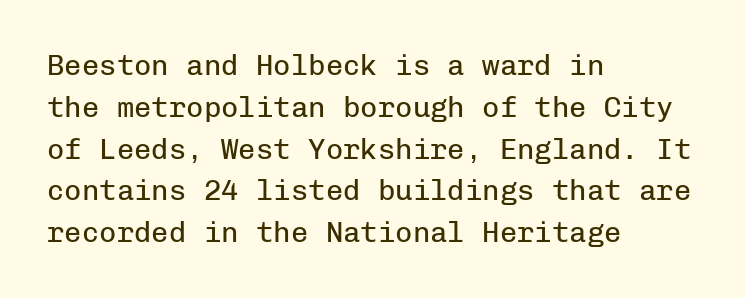
The image shows 29 px regular-weight sans-serif type, upright, monospaced; set left-aligned, normal line spacing (1.44x), normal letter spacing, not underlined; low stroke contrast and a medium x-height.
